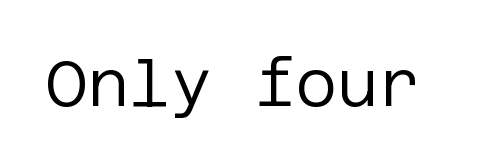
{"serif": "no", "italic": "no", "bold": "no", "weight": "regular", "width": "normal", "stroke_contrast": "low", "x_height": "large", "underline": "no", "letter_spacing": "normal", "letter_spacing_em": 0.0, "glyph_px": 64}
